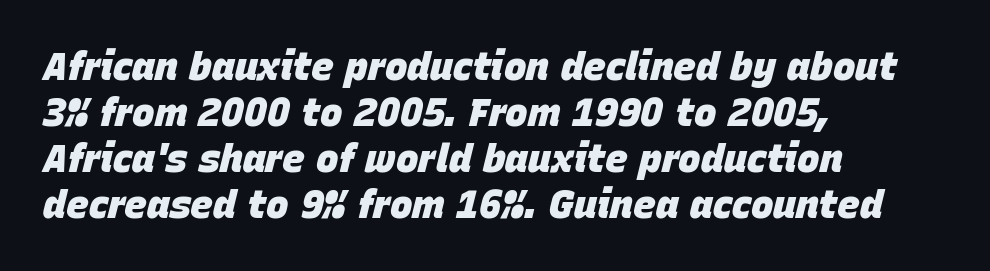
{"italic": "yes", "lean": "right", "slant_degrees": 15, "bold": "yes", "weight": "heavy", "width": "normal", "stroke_contrast": "low", "x_height": "large", "monospaced": "no", "underline": "no", "align": "left", "line_spacing_ratio": 1.21, "letter_spacing": "normal", "letter_spacing_em": 0.0, "glyph_px": 38}
